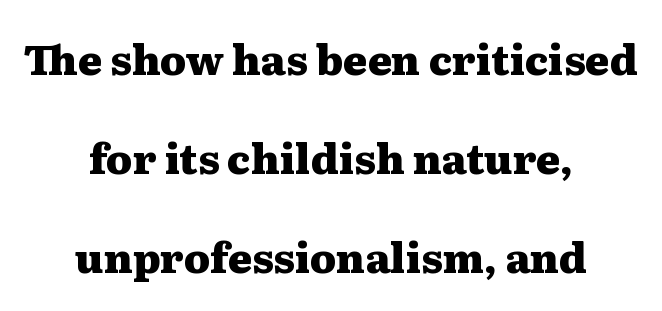
Q: Is the text bold? A: Yes.
Q: Is the text italic (slanted)? A: No, it is upright.
Q: Is the typeface a serif or a sans-serif typeface? A: Serif.
Q: Is the text underlined? A: No.
Q: How is the paragraph aligned? A: Centered.
Q: Is the spacing between letters normal or unusually wide? A: Normal.
Q: Is the spacing between lines tight, normal or loose? A: Loose.
Q: Width (condensed, normal, or wide)? A: Wide.
Q: Stroke contrast? A: Medium.
Q: x-height? A: Medium.
Q: Monospaced? A: No.
